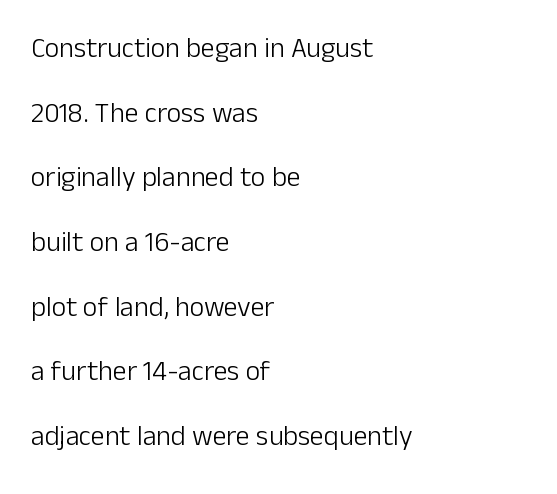
{"serif": "no", "italic": "no", "bold": "no", "weight": "light", "width": "normal", "stroke_contrast": "low", "x_height": "medium", "monospaced": "no", "underline": "no", "align": "left", "line_spacing": "loose", "line_spacing_ratio": 2.31, "letter_spacing": "normal", "letter_spacing_em": 0.0, "glyph_px": 28}
